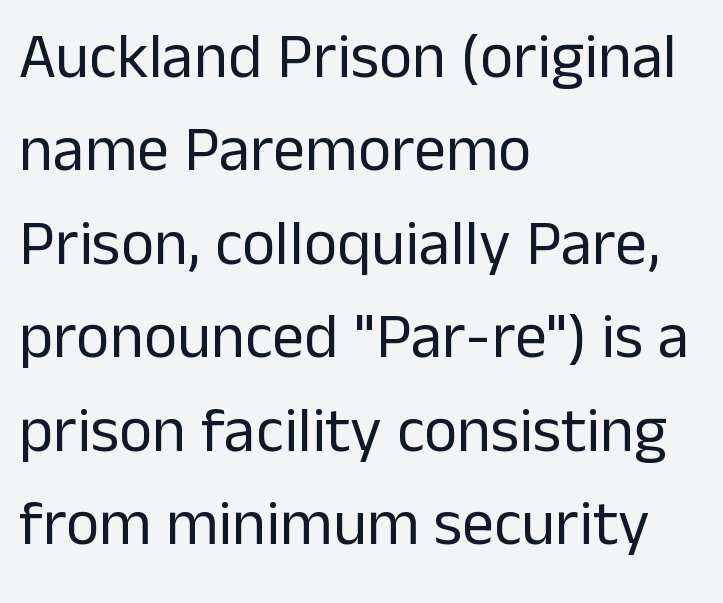
The image shows 64 px regular-weight sans-serif type, upright; set left-aligned, normal line spacing (1.46x), normal letter spacing, not underlined; low stroke contrast and a medium x-height.
